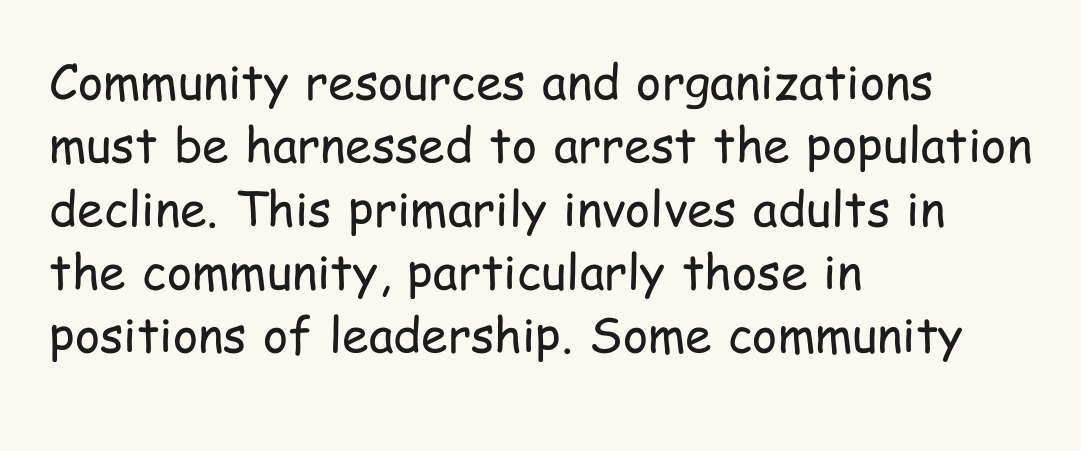
Each word holds together tightly as a unit, with standard inter-letter gaps. Each letter's strokes conclude bluntly, with no projecting serifs. Proportional: the letters do not fall into vertical columns. Visually the block forms a straight wall on the left and a jagged coastline on the right. Lines of text with bare space underneath.
